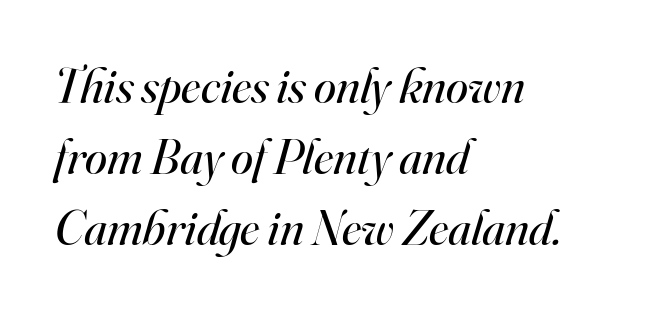
The image shows 50 px regular-weight serif type, italic (leaning right); set left-aligned, normal line spacing (1.42x), normal letter spacing, not underlined; high stroke contrast and a small x-height.
